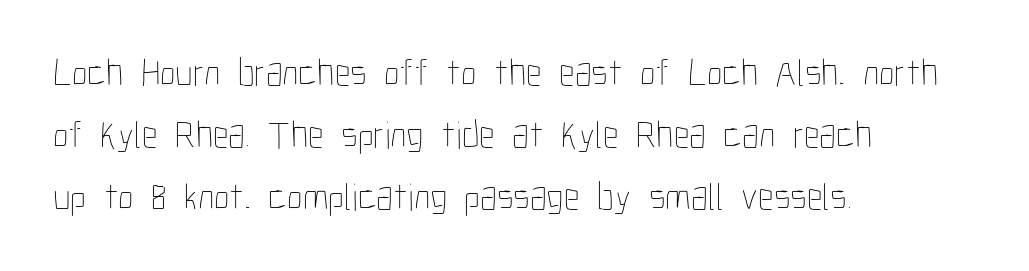
{"italic": "no", "bold": "no", "weight": "thin", "width": "condensed", "stroke_contrast": "low", "x_height": "medium", "monospaced": "no", "underline": "no", "align": "left", "line_spacing": "normal", "line_spacing_ratio": 1.59, "letter_spacing": "normal", "letter_spacing_em": 0.0, "glyph_px": 39}
